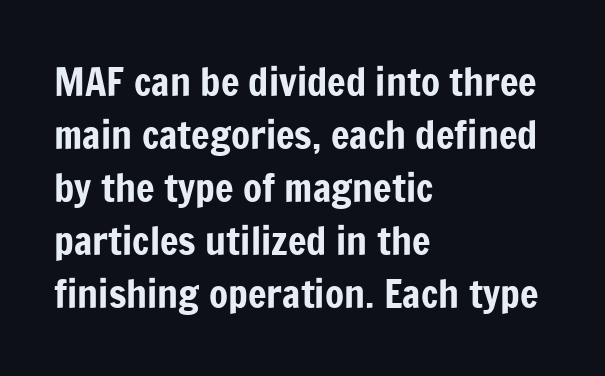
Q: Is the text italic (slanted)? A: No, it is upright.
Q: Is the typeface a serif or a sans-serif typeface? A: Sans-serif.
Q: Is the text underlined? A: No.
Q: How is the paragraph aligned? A: Left-aligned.
Q: Is the spacing between letters normal or unusually wide? A: Normal.
Q: Is the spacing between lines tight, normal or loose? A: Normal.
Q: Width (condensed, normal, or wide)? A: Condensed.
Q: Stroke contrast? A: Low.
Q: x-height? A: Medium.
Q: Monospaced? A: No.
